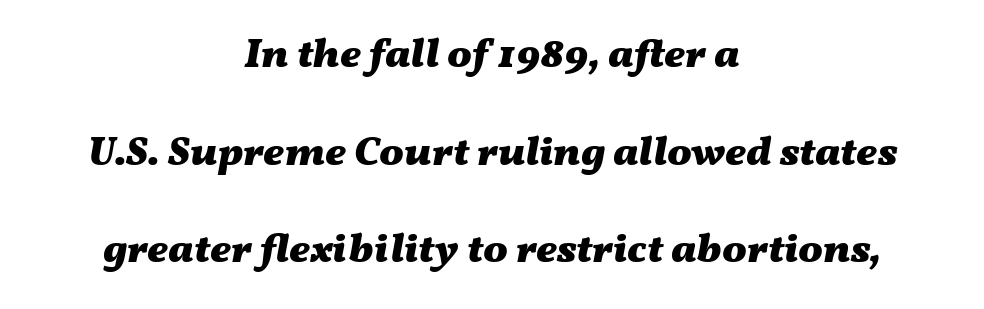
{"italic": "yes", "lean": "right", "slant_degrees": 11, "bold": "yes", "weight": "heavy", "width": "wide", "stroke_contrast": "medium", "x_height": "medium", "monospaced": "no", "underline": "no", "align": "center", "line_spacing": "loose", "line_spacing_ratio": 2.38, "letter_spacing": "normal", "letter_spacing_em": 0.0, "glyph_px": 41}
